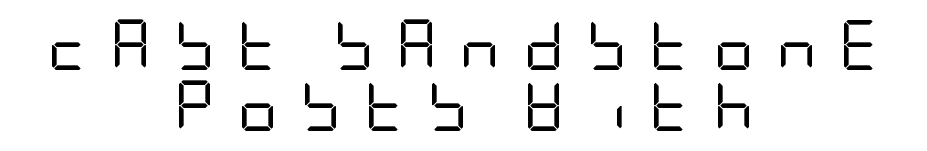
The image shows 50 px regular-weight, condensed sans-serif type, upright; set centered, line spacing 1.22x, unusually wide letter spacing (+0.45 em), not underlined; low stroke contrast and a large x-height.
